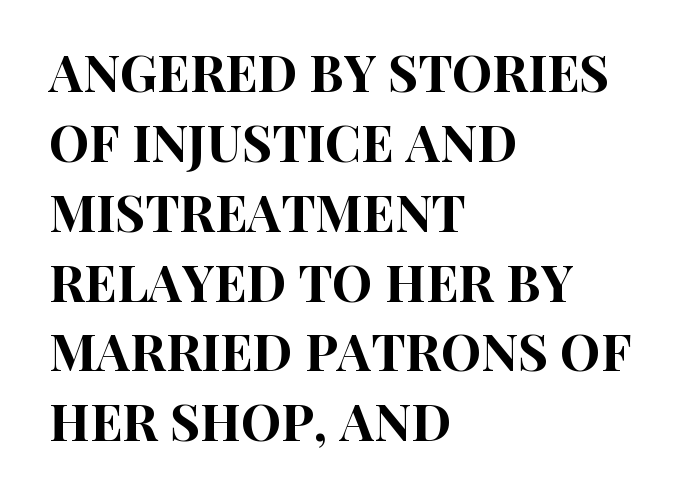
The image shows 51 px condensed sans-serif type, upright; set left-aligned, normal line spacing (1.37x), normal letter spacing, not underlined; high stroke contrast and a large x-height.
